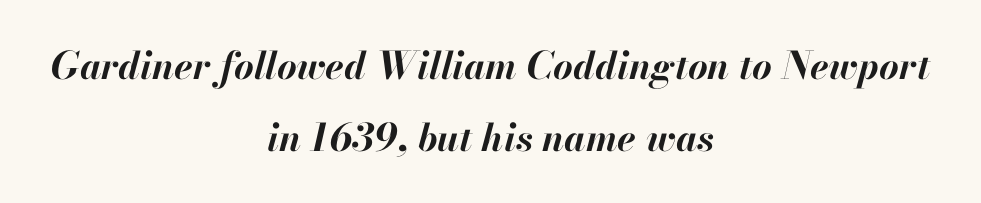
The image shows 38 px bold type, italic (leaning right); set centered, line spacing 1.89x, normal letter spacing, not underlined; high stroke contrast and a small x-height.
